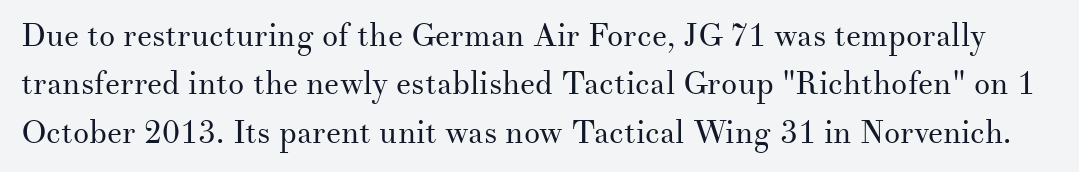
Honestly, there is no underline to notice here at all. Counters stay open thanks to moderate or lighter strokes. The type family on display is of the serif kind. It's the straight-up-and-down kind of type. The letters advance in unequal steps, a hallmark of proportional type. A typesetter would call this zero additional tracking.
